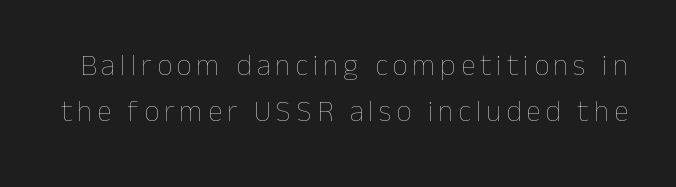
Summary of weight: not heavy and not bold. The type sits square on the baseline with zero lean. The glyphs are unaccompanied by any horizontal stroke below them. Spacing verdict: proportional, widths tailored to each character.
